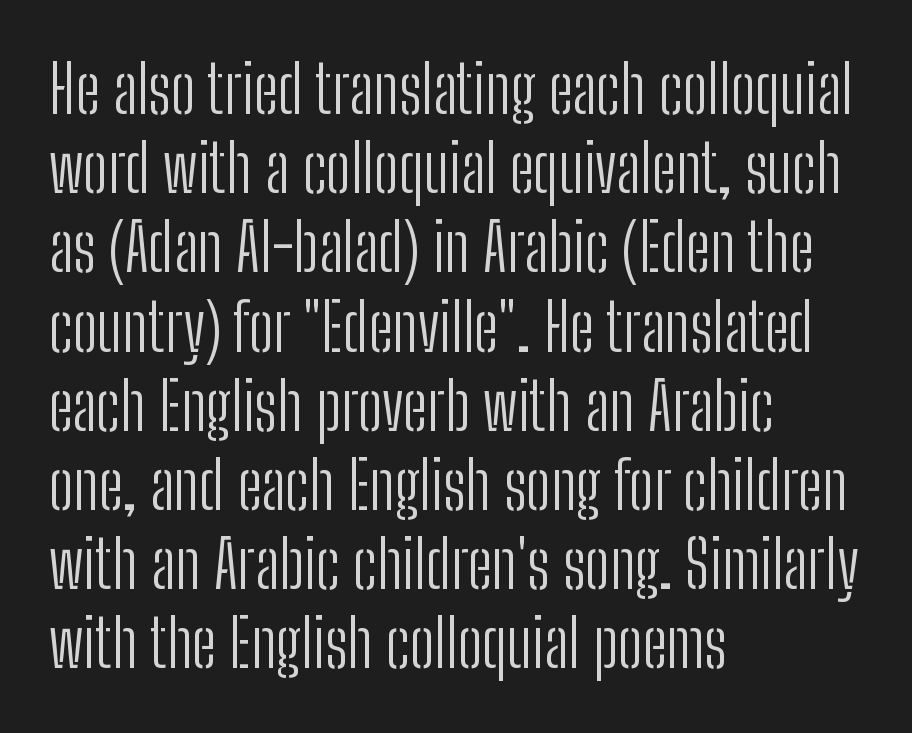
{"serif": "no", "italic": "no", "bold": "no", "weight": "light", "width": "condensed", "stroke_contrast": "low", "x_height": "medium", "monospaced": "no", "underline": "no", "align": "left", "line_spacing_ratio": 1.2, "letter_spacing": "normal", "letter_spacing_em": 0.0, "glyph_px": 66}
